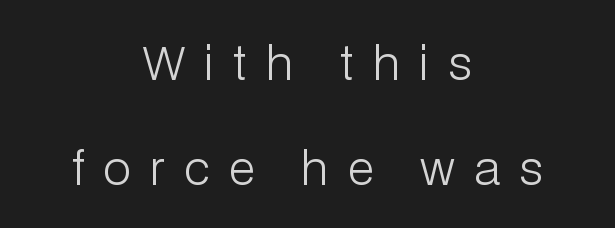
{"serif": "no", "italic": "no", "bold": "no", "weight": "light", "width": "normal", "stroke_contrast": "low", "x_height": "medium", "monospaced": "no", "underline": "no", "align": "center", "line_spacing": "loose", "line_spacing_ratio": 2.28, "letter_spacing": "wide", "letter_spacing_em": 0.42, "glyph_px": 46}
